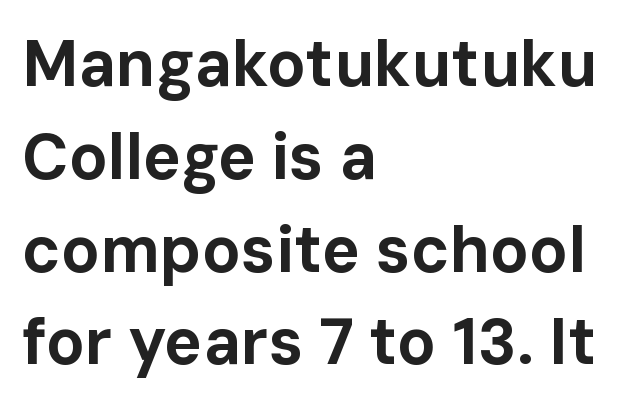
Characters follow at the spacing the type designer built in. When letters stand straight like this, we call the style roman or upright. In terms of weight, the rendering is a true, heavy bold. Serif or sans? Sans — the stroke terminals are bare. Underlining? Definitely not there. Horizontal alignment here is leftward, the default for most running prose.
